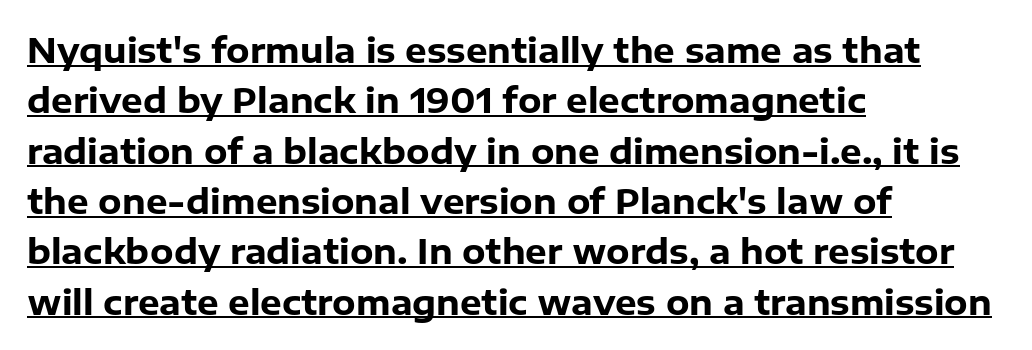
Q: Is the text bold? A: Yes.
Q: Is the text italic (slanted)? A: No, it is upright.
Q: Is the typeface a serif or a sans-serif typeface? A: Sans-serif.
Q: Is the text underlined? A: Yes.
Q: How is the paragraph aligned? A: Left-aligned.
Q: Is the spacing between letters normal or unusually wide? A: Normal.
Q: Is the spacing between lines tight, normal or loose? A: Normal.
Q: Width (condensed, normal, or wide)? A: Normal.
Q: Stroke contrast? A: Low.
Q: x-height? A: Medium.
Q: Monospaced? A: No.
